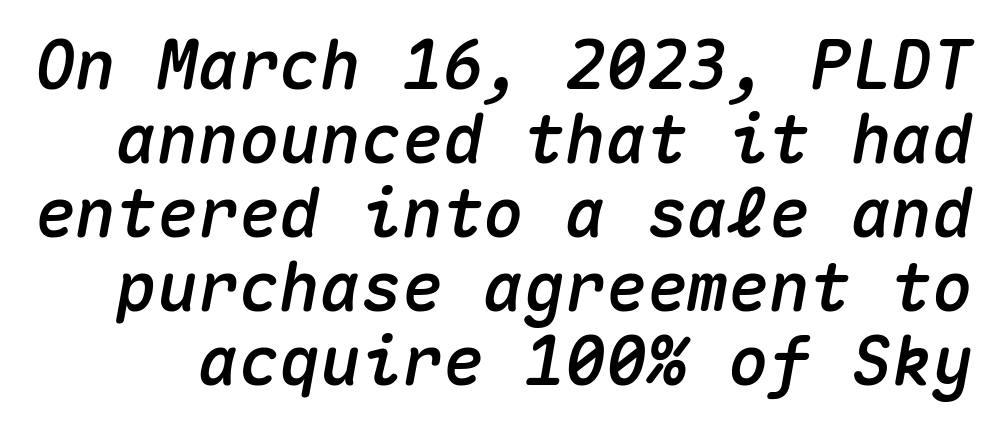
Q: Is the text italic (slanted)? A: Yes, it leans right by about 10 degrees.
Q: Is the text underlined? A: No.
Q: Is the spacing between letters normal or unusually wide? A: Normal.
Q: Is the spacing between lines tight, normal or loose? A: Tight.
Q: Width (condensed, normal, or wide)? A: Normal.
Q: Stroke contrast? A: Medium.
Q: x-height? A: Medium.
Q: Monospaced? A: Yes.
